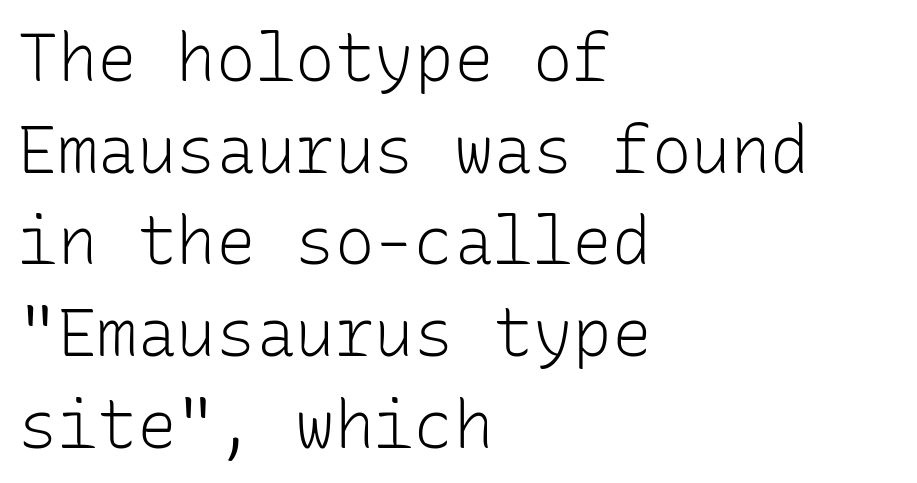
The image shows 66 px light sans-serif type, upright, monospaced; set left-aligned, normal line spacing (1.39x), normal letter spacing, not underlined; low stroke contrast and a medium x-height.
